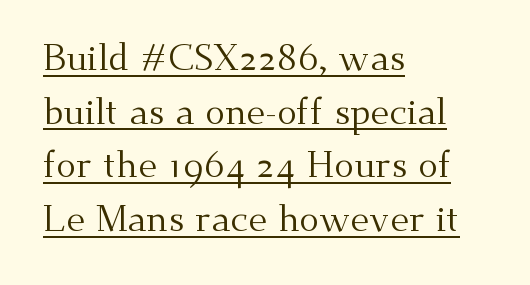
A classic flush-left, rag-right setting is used for this passage. To sum up the face: it has serifs. Stroke mass is kept to a normal reading level or below. Characters remain perfectly vertical along every line. The space between consecutive lines is moderate. This rendering features underlined lettering.
